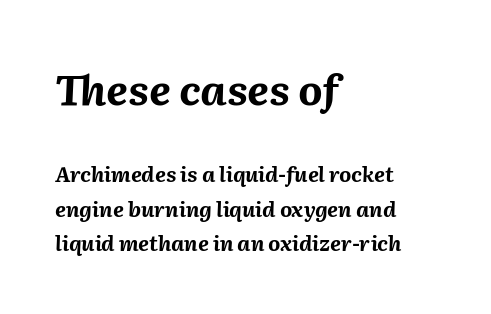
The rendering applies a slant to the glyphs. Does the copy run flush right? No — it runs flush left. Is this a fixed-width face? No — the glyphs have proportional, varying widths. Any mark beneath the type? The region is blank. How heavy is the stroke? Heavy — this is a bold. No extra tracking has been applied to these lines.
